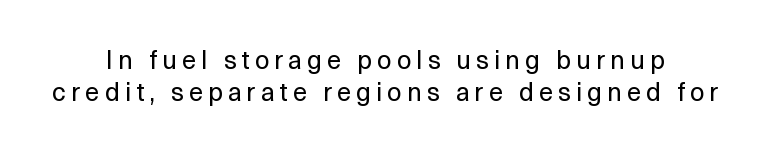
Q: Is the text bold? A: No.
Q: Is the text italic (slanted)? A: No, it is upright.
Q: Is the text underlined? A: No.
